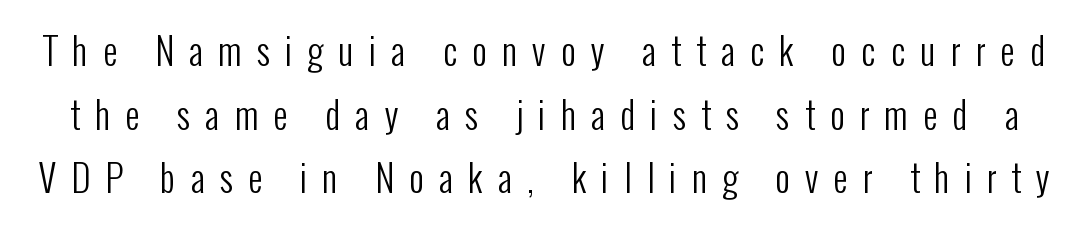
Q: Is the text bold? A: No.
Q: Is the text italic (slanted)? A: No, it is upright.
Q: Is the typeface a serif or a sans-serif typeface? A: Sans-serif.
Q: Is the text underlined? A: No.
Q: Is the spacing between letters normal or unusually wide? A: Unusually wide.
Q: Width (condensed, normal, or wide)? A: Condensed.
Q: Stroke contrast? A: Low.
Q: x-height? A: Medium.
Q: Monospaced? A: No.
